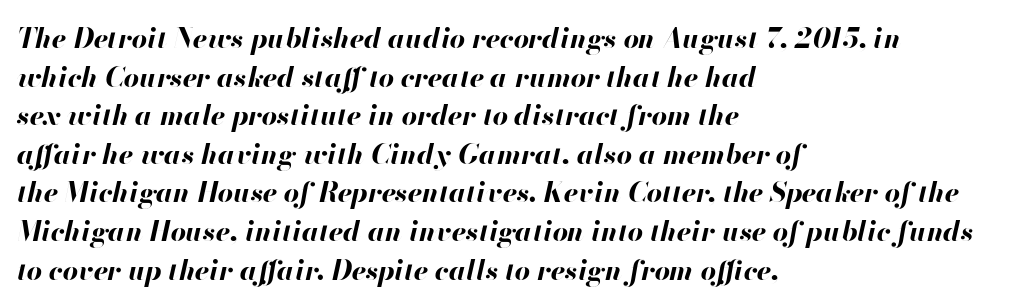
A full-strength bold gives these letters their thick strokes. Type without underlining. The text carries the slant typical of an italic or oblique font. These lines stack with their left ends in a neat column.
